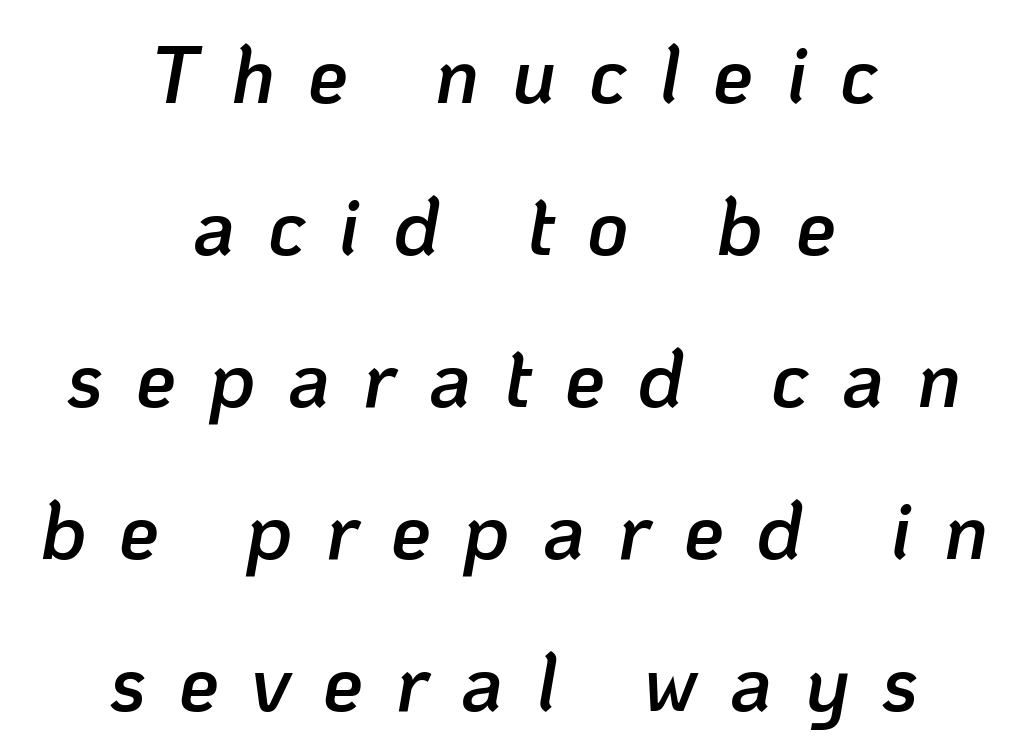
{"italic": "yes", "lean": "right", "slant_degrees": 10, "bold": "semi", "weight": "semibold", "width": "normal", "stroke_contrast": "low", "x_height": "medium", "monospaced": "no", "underline": "no", "align": "center", "line_spacing": "loose", "line_spacing_ratio": 1.9, "letter_spacing": "wide", "letter_spacing_em": 0.41, "glyph_px": 80}
